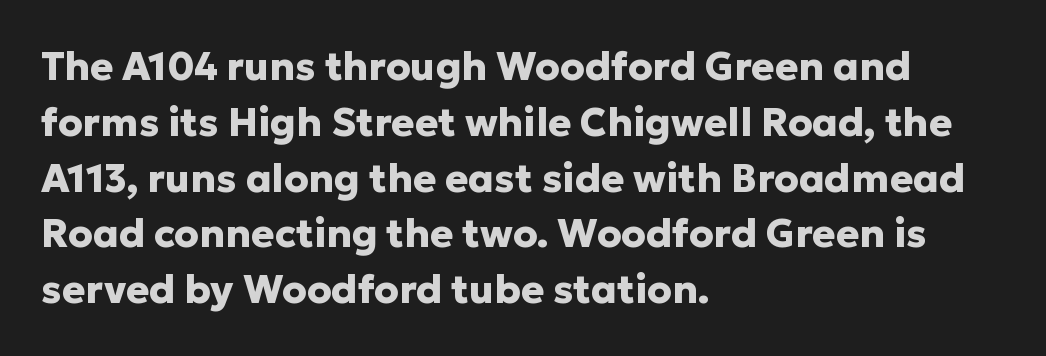
Strokes here are thick enough to call this a true bold. The baseline area is clear. You can tell from the bare stems that sans-serif type was used. The face used here is proportionally spaced, like ordinary book or web type. You could call the tracking neutral — neither tight nor loose. Is there much room between lines? A standard amount, neither cramped nor airy.
